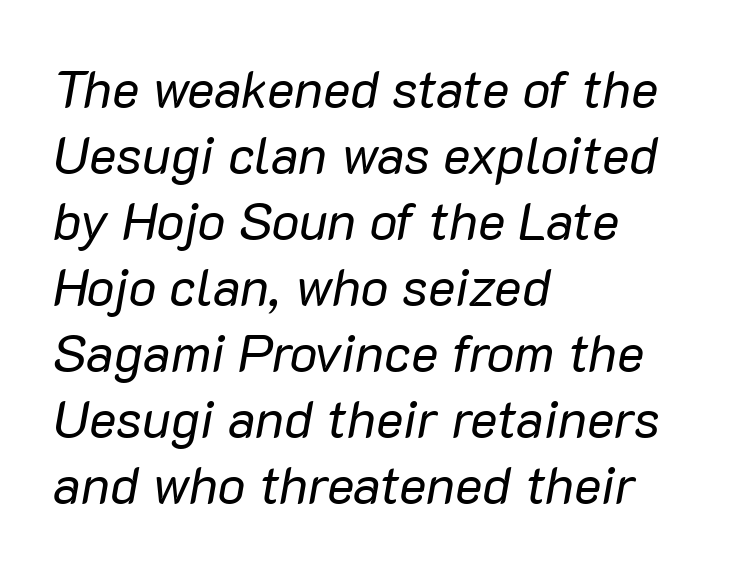
{"italic": "yes", "lean": "right", "slant_degrees": 10, "bold": "no", "weight": "regular", "width": "normal", "stroke_contrast": "low", "x_height": "medium", "monospaced": "no", "underline": "no", "align": "left", "line_spacing": "normal", "line_spacing_ratio": 1.27, "letter_spacing": "normal", "letter_spacing_em": 0.0, "glyph_px": 52}
